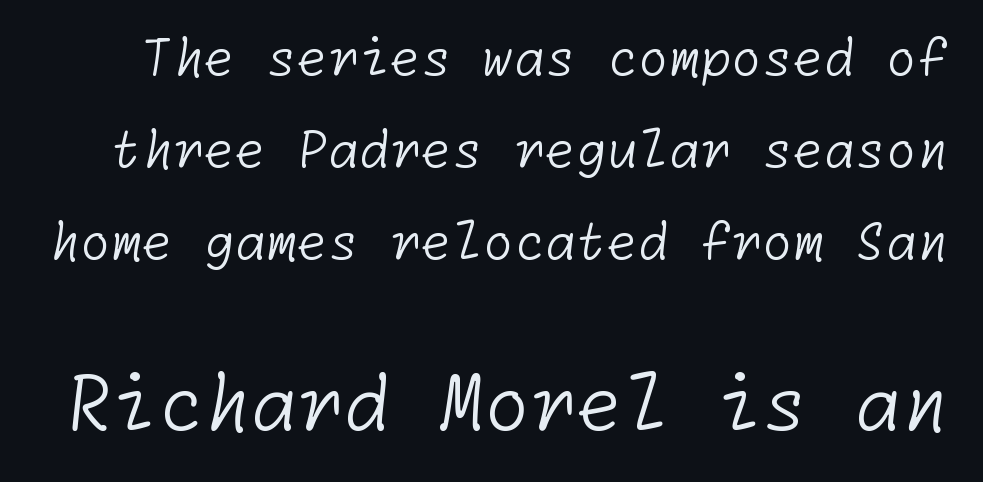
{"serif": "no", "bold": "no", "weight": "light", "width": "normal", "stroke_contrast": "low", "x_height": "medium", "underline": "no", "line_spacing_ratio": 1.84, "letter_spacing": "normal", "letter_spacing_em": 0.0, "larger_block": "second", "size_ratio": 1.5, "glyph_px": 75}
